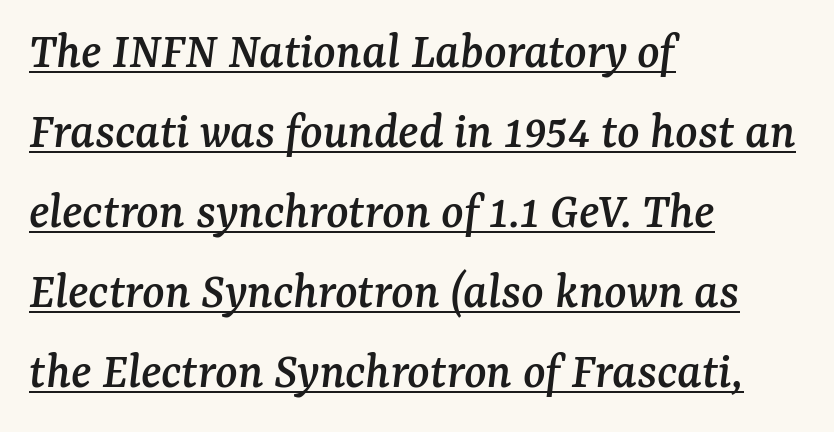
The image shows 52 px serif type, italic (leaning right); set left-aligned, normal line spacing (1.54x), normal letter spacing, underlined; medium stroke contrast and a medium x-height.
